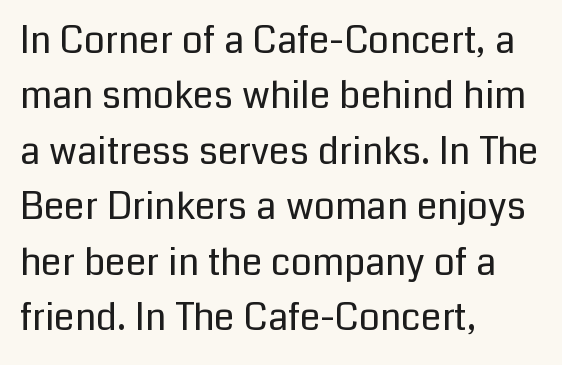
These lines are rendered in a variable-pitch font. The area under the type is left untouched. I'd call this a sans setting — the letters go barefoot. Nope, not italic — everything's standing straight. There is no visible air inserted between adjacent glyphs. Is the type heavy? It reads as light-to-regular instead.
